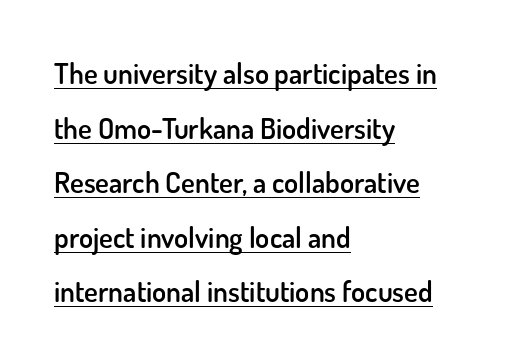
{"serif": "no", "italic": "no", "bold": "semi", "weight": "semibold", "width": "normal", "stroke_contrast": "low", "x_height": "small", "monospaced": "no", "underline": "yes", "align": "left", "line_spacing_ratio": 1.88, "letter_spacing": "normal", "letter_spacing_em": 0.0, "glyph_px": 29}
